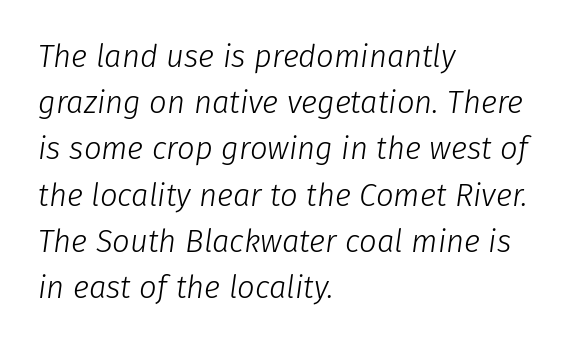
Is the type slanted? Yes — the strokes lean at a clear angle. The typeface has the unassuming heft of standard copy or less. The space beneath each line is pristine and unruled. Left-aligned paragraph, ragged on the right. Is the letter spacing exaggerated? No — it looks like the ordinary default. This block has exactly the height ordinary leading produces.
